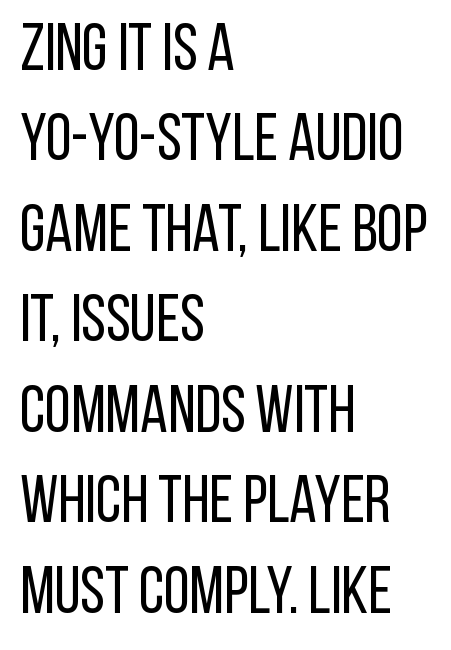
Q: Is the text bold? A: No.
Q: Is the text italic (slanted)? A: No, it is upright.
Q: Is the typeface a serif or a sans-serif typeface? A: Sans-serif.
Q: Is the text underlined? A: No.
Q: How is the paragraph aligned? A: Left-aligned.
Q: Is the spacing between letters normal or unusually wide? A: Normal.
Q: Is the spacing between lines tight, normal or loose? A: Normal.
Q: Width (condensed, normal, or wide)? A: Condensed.
Q: Stroke contrast? A: Low.
Q: x-height? A: Large.
Q: Monospaced? A: No.
